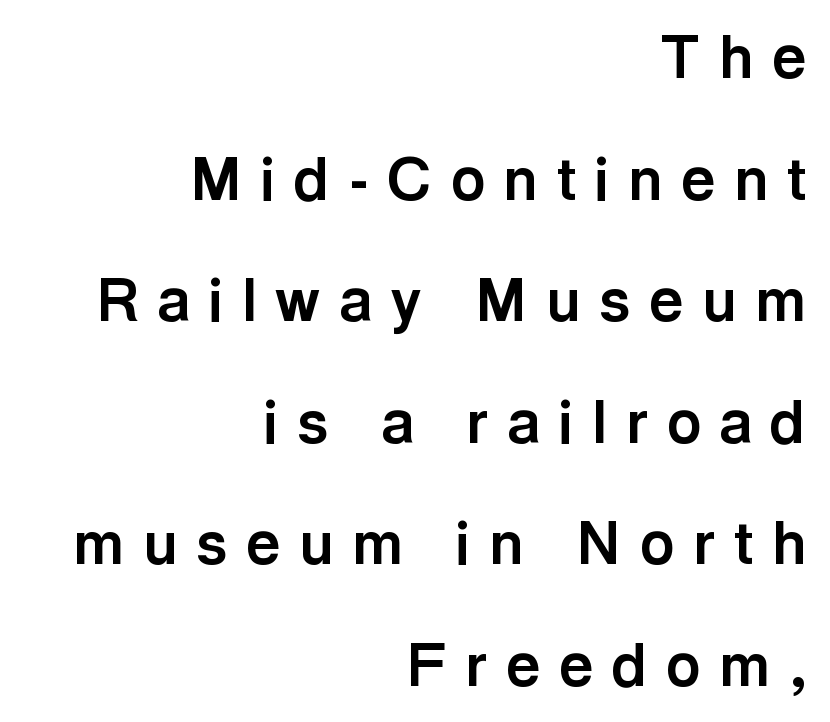
{"serif": "no", "italic": "no", "bold": "yes", "weight": "bold", "width": "normal", "x_height": "medium", "monospaced": "no", "underline": "no", "align": "right", "line_spacing": "loose", "line_spacing_ratio": 2.06, "letter_spacing": "wide", "letter_spacing_em": 0.32, "glyph_px": 59}
